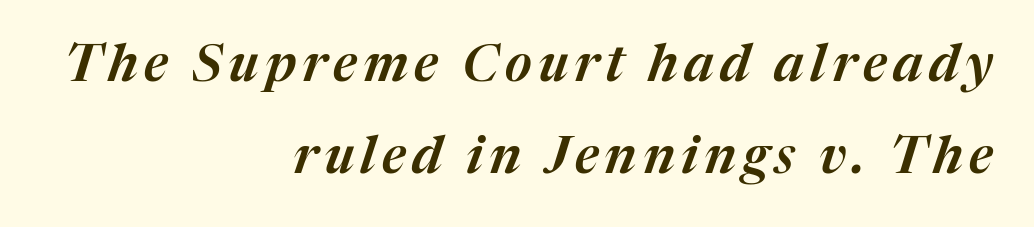
{"italic": "yes", "lean": "right", "slant_degrees": 17, "width": "normal", "stroke_contrast": "medium", "x_height": "medium", "monospaced": "no", "underline": "no", "align": "right", "line_spacing_ratio": 1.76, "glyph_px": 52}
